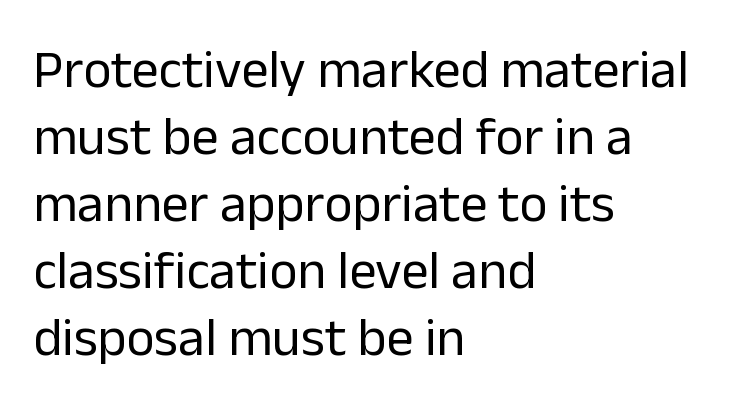
The image shows 54 px regular-weight sans-serif type, upright; set left-aligned, line spacing 1.24x, normal letter spacing, not underlined; low stroke contrast and a medium x-height.
